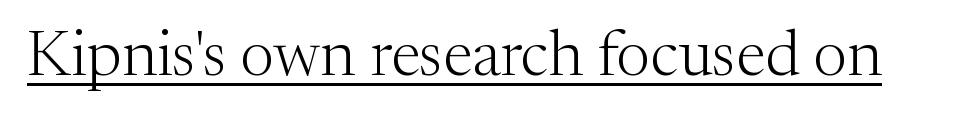
Each letter's strokes conclude with small projecting serifs. Italic: no, the glyphs are upright roman. Proportional: the letters do not fall into vertical columns. The words here are underlined. You could call the tracking neutral — neither tight nor loose.
